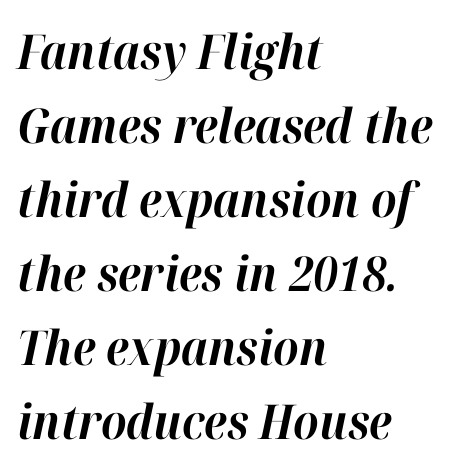
Layout note: lines flush left. Does the weight exceed regular? Yes, all the way to bold. Inter-character spacing is left at the font's built-in metrics. Looks like regular typesetting: each glyph gets only the width it needs.
